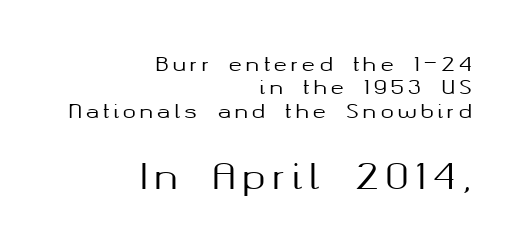
Q: Is the text italic (slanted)? A: No, it is upright.
Q: Is the typeface a serif or a sans-serif typeface? A: Sans-serif.
Q: Is the text underlined? A: No.
Q: How is the paragraph aligned? A: Right-aligned.
Q: Which block of text is set in a larger size, the first (top) or the second (bottom)? A: The second (bottom) one.
Q: Width (condensed, normal, or wide)? A: Normal.
Q: Stroke contrast? A: Medium.
Q: x-height? A: Medium.
Q: Monospaced? A: No.
